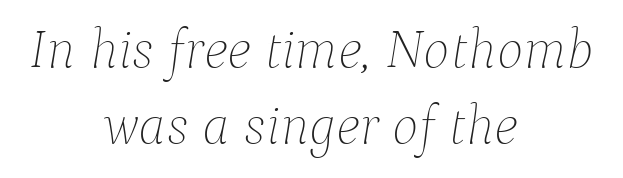
Do the characters align in a grid? No, the font is proportional. This sample keeps an unexceptional amount of space between lines. The line texture is even and compact thanks to regular tracking. This is not heavy type; no bold has been used. The string is rendered with underlining switched off.
